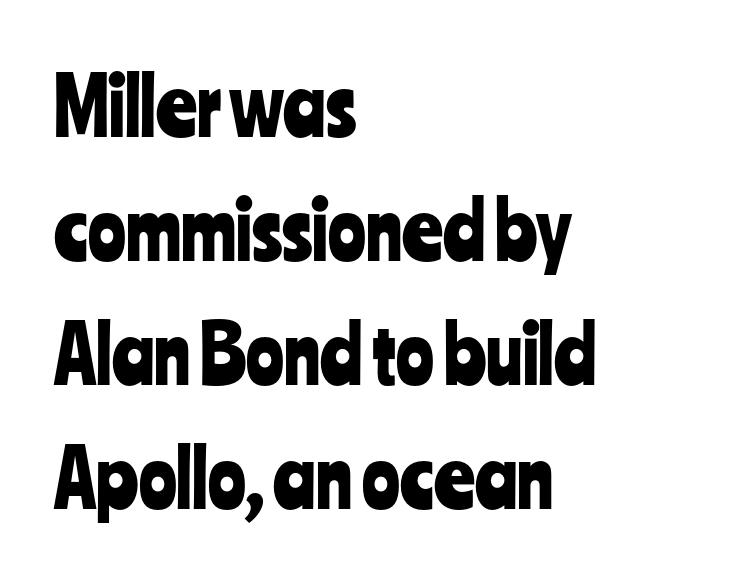
You can tell it's not italic because the verticals are truly vertical. Layout note: lines flush left. The words here are not underlined. What's the leading like? Ordinary, nothing unusual.
